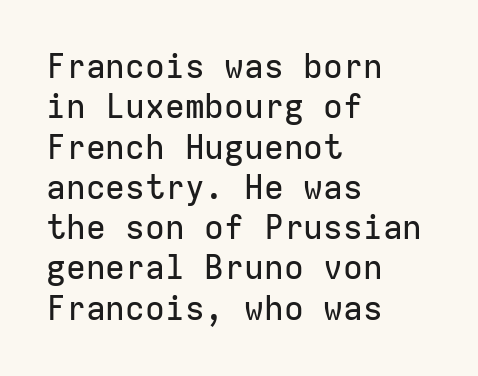
Q: Is the text italic (slanted)? A: No, it is upright.
Q: Is the typeface a serif or a sans-serif typeface? A: Sans-serif.
Q: Is the text underlined? A: No.
Q: How is the paragraph aligned? A: Left-aligned.
Q: Is the spacing between letters normal or unusually wide? A: Normal.
Q: Width (condensed, normal, or wide)? A: Normal.
Q: Stroke contrast? A: Low.
Q: x-height? A: Medium.
Q: Monospaced? A: Yes.
